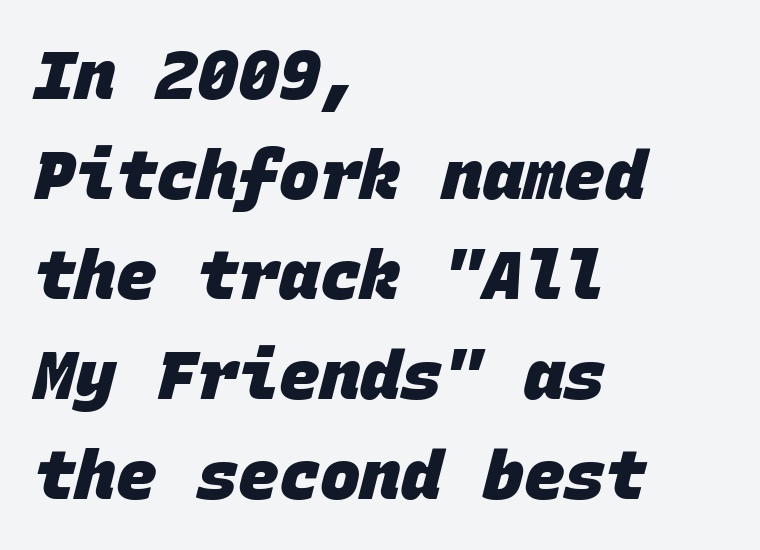
Q: Is the text bold? A: Yes.
Q: Is the typeface a serif or a sans-serif typeface? A: Sans-serif.
Q: Is the text underlined? A: No.
Q: How is the paragraph aligned? A: Left-aligned.
Q: Is the spacing between letters normal or unusually wide? A: Normal.
Q: Is the spacing between lines tight, normal or loose? A: Normal.
Q: Width (condensed, normal, or wide)? A: Normal.
Q: Stroke contrast? A: Low.
Q: x-height? A: Large.
Q: Monospaced? A: Yes.
